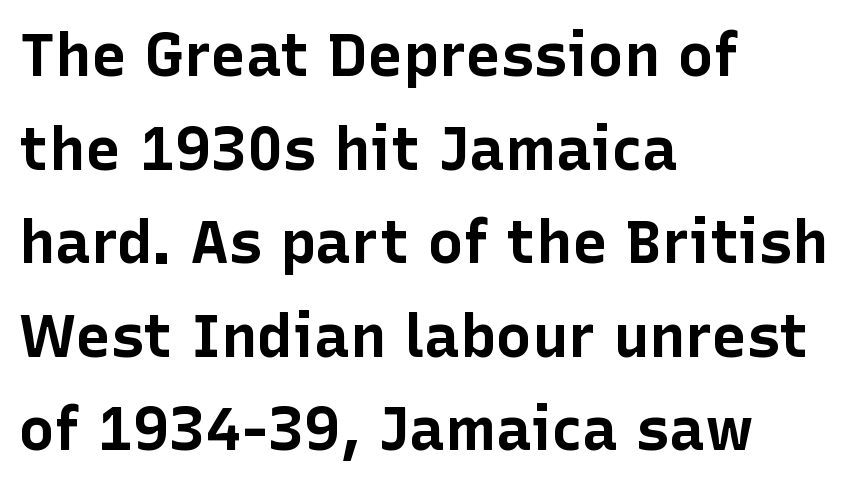
Letter spacing: default. Nothing sits at the stroke ends, so this counts as sans-serif. In terms of posture, this sample is upright. These lines are rendered in a variable-pitch font. The rows are spaced the way most documents space them.
